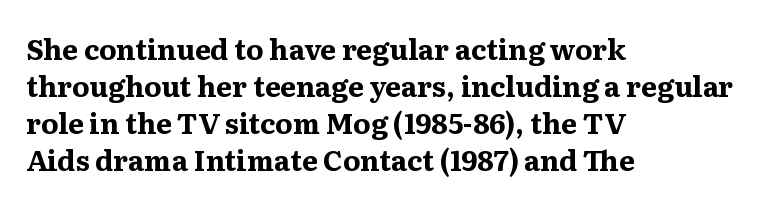
{"serif": "yes", "italic": "no", "bold": "yes", "weight": "bold", "width": "normal", "stroke_contrast": "medium", "x_height": "medium", "monospaced": "no", "underline": "no", "align": "left", "line_spacing": "normal", "line_spacing_ratio": 1.32, "letter_spacing": "normal", "letter_spacing_em": 0.0, "glyph_px": 28}
